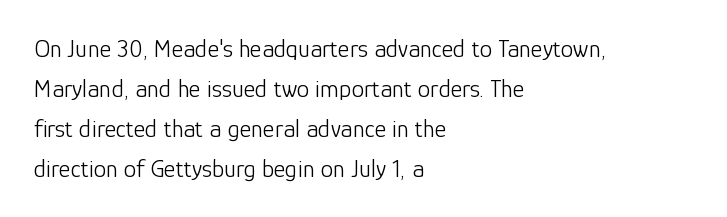
The image shows 25 px text type, upright; set left-aligned, normal line spacing (1.6x), normal letter spacing, not underlined.
